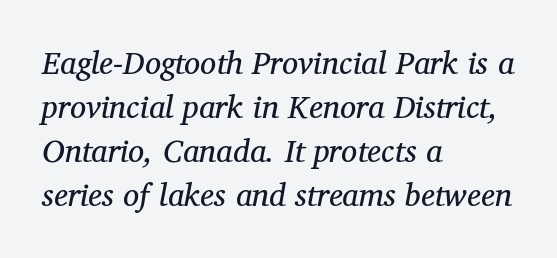
Q: Is the text bold? A: No.
Q: Is the text italic (slanted)? A: Yes, it leans right by about 12 degrees.
Q: Is the typeface a serif or a sans-serif typeface? A: Serif.
Q: Is the text underlined? A: No.
Q: How is the paragraph aligned? A: Left-aligned.
Q: Is the spacing between letters normal or unusually wide? A: Normal.
Q: Is the spacing between lines tight, normal or loose? A: Normal.
Q: Width (condensed, normal, or wide)? A: Normal.
Q: Stroke contrast? A: Medium.
Q: x-height? A: Medium.
Q: Monospaced? A: No.
